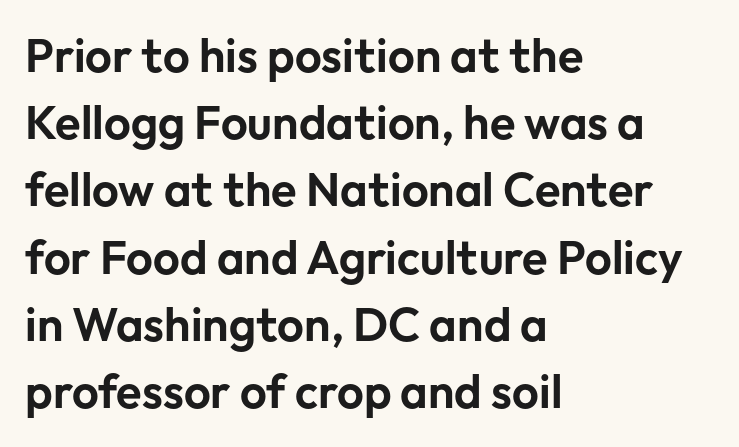
Q: Is the text italic (slanted)? A: No, it is upright.
Q: Is the typeface a serif or a sans-serif typeface? A: Sans-serif.
Q: Is the text underlined? A: No.
Q: How is the paragraph aligned? A: Left-aligned.
Q: Is the spacing between letters normal or unusually wide? A: Normal.
Q: Is the spacing between lines tight, normal or loose? A: Normal.
Q: Width (condensed, normal, or wide)? A: Normal.
Q: Stroke contrast? A: Low.
Q: x-height? A: Medium.
Q: Monospaced? A: No.
